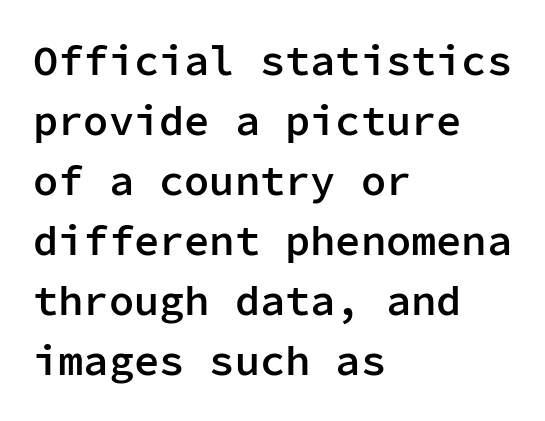
This is moderately heavy type, rendered in semibold. Clear beneath every line of the passage. Think of a typewriter: that constant character pitch is what you see here. The paragraph shown leans on its left margin. Does the leading feel generous? No, just average. Classification — sans serif.
